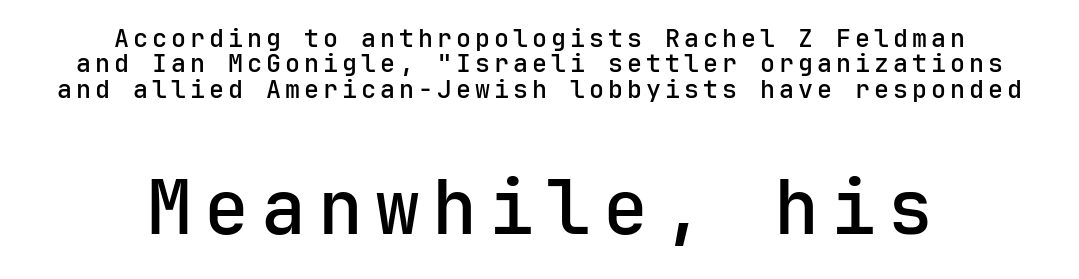
Q: Is the text bold? A: Semi-bold.
Q: Is the text italic (slanted)? A: No, it is upright.
Q: Is the typeface a serif or a sans-serif typeface? A: Sans-serif.
Q: Is the text underlined? A: No.
Q: How is the paragraph aligned? A: Centered.
Q: Is the spacing between lines tight, normal or loose? A: Tight.
Q: Which block of text is set in a larger size, the first (top) or the second (bottom)? A: The second (bottom) one.
Q: Width (condensed, normal, or wide)? A: Normal.
Q: Stroke contrast? A: Low.
Q: x-height? A: Medium.
